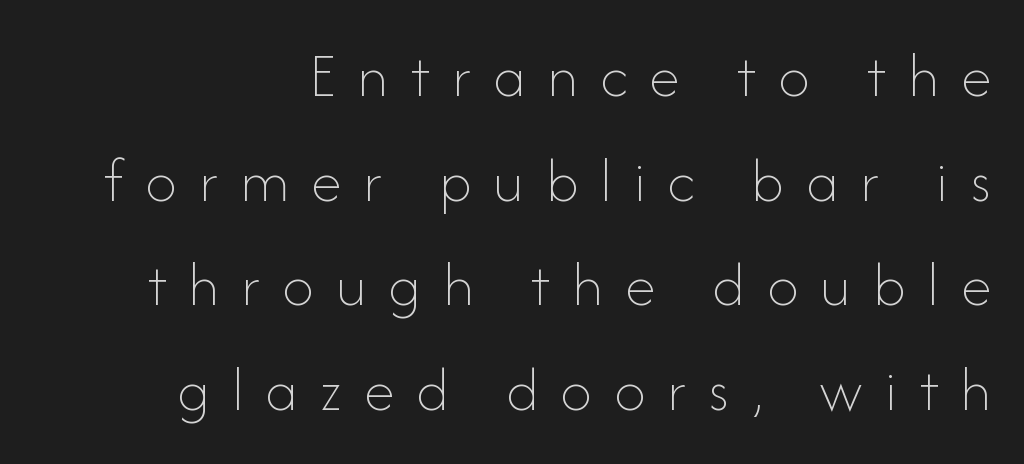
Each letter keeps its own natural width here, so spacing adapts to shape. A student would call this right alignment; a typographer would say flush right, rag left. The space beneath each line is pristine and unruled. Someone cranked the tracking dial way up on this one. No extra ink here — the face is not bold.
